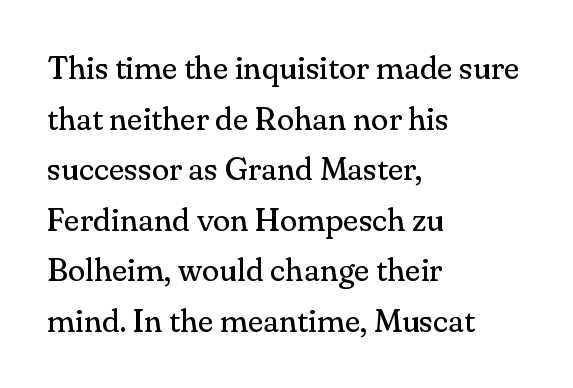
The letters advance in unequal steps, a hallmark of proportional type. Bare-footed words on every line. Serifs: yes, visible at the terminals of the letterforms. Italic? Not at all — the glyphs are vertical.
